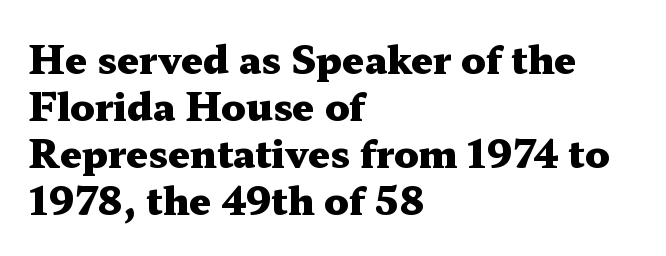
Q: Is the text bold? A: Yes.
Q: Is the text italic (slanted)? A: No, it is upright.
Q: Is the typeface a serif or a sans-serif typeface? A: Serif.
Q: Is the text underlined? A: No.
Q: How is the paragraph aligned? A: Left-aligned.
Q: Is the spacing between letters normal or unusually wide? A: Normal.
Q: Width (condensed, normal, or wide)? A: Wide.
Q: Stroke contrast? A: Medium.
Q: x-height? A: Medium.
Q: Monospaced? A: No.
